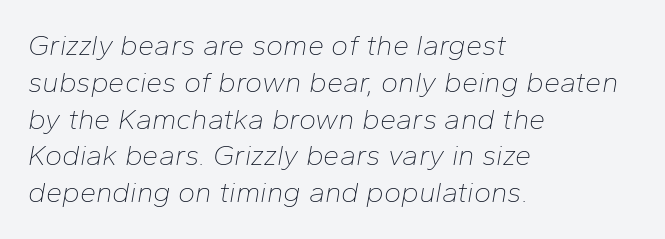
Decoration check: the copy has no underline. Students, observe: this is what conventionally led text looks like. Notice how the stems are inclined rather than vertical — that's the hallmark of italics. In terms of letterspacing, this is plain default setting. The typesetter chose a ragged-right arrangement here. Stems here are at most as thick as an everyday book face.
